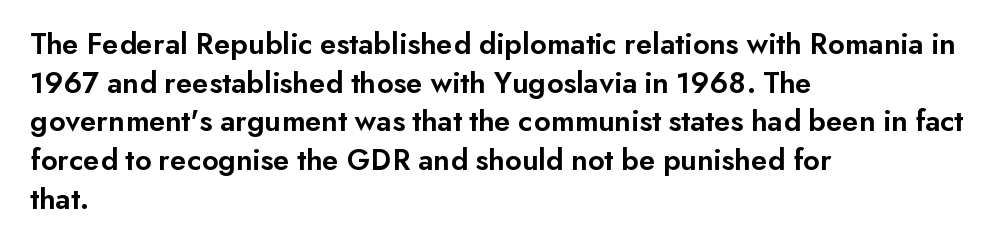
Q: Is the text bold? A: Semi-bold.
Q: Is the text italic (slanted)? A: No, it is upright.
Q: Is the typeface a serif or a sans-serif typeface? A: Sans-serif.
Q: Is the text underlined? A: No.
Q: How is the paragraph aligned? A: Left-aligned.
Q: Is the spacing between letters normal or unusually wide? A: Normal.
Q: Is the spacing between lines tight, normal or loose? A: Normal.
Q: Width (condensed, normal, or wide)? A: Normal.
Q: Stroke contrast? A: Low.
Q: x-height? A: Small.
Q: Monospaced? A: No.
